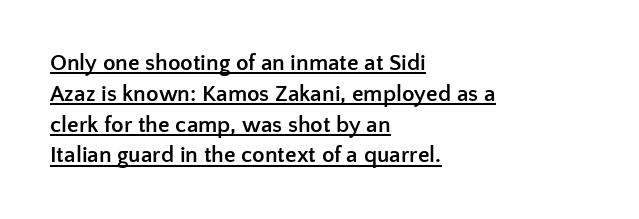
{"italic": "no", "bold": "yes", "underline": "yes", "align": "left", "line_spacing": "normal", "line_spacing_ratio": 1.34, "letter_spacing": "normal", "letter_spacing_em": 0.0, "glyph_px": 23}
